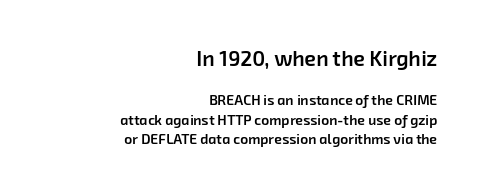
{"bold": "semi", "underline": "no", "align": "right", "line_spacing": "normal", "line_spacing_ratio": 1.4, "letter_spacing": "normal", "letter_spacing_em": 0.0, "larger_block": "first", "size_ratio": 1.5, "glyph_px": 21}
